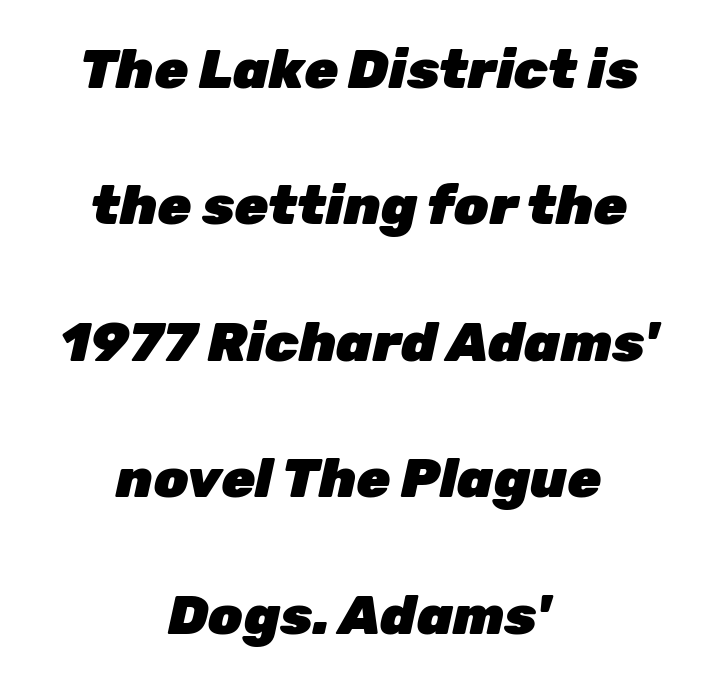
{"italic": "yes", "lean": "right", "slant_degrees": 12, "bold": "yes", "weight": "heavy", "width": "normal", "stroke_contrast": "low", "x_height": "medium", "monospaced": "no", "underline": "no", "align": "center", "line_spacing": "loose", "line_spacing_ratio": 2.48, "letter_spacing": "normal", "letter_spacing_em": 0.0, "glyph_px": 55}
